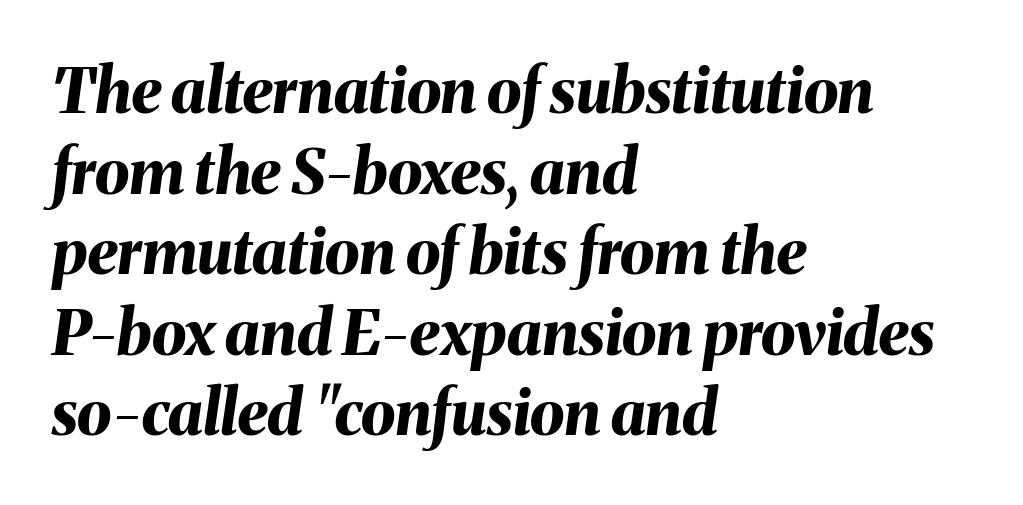
Caption: multi-line text, flush left, ragged right. The letters advance in unequal steps, a hallmark of proportional type. Here the glyphs are tracked normally, forming tight word shapes. Yep, that's italic — everything's leaning.
